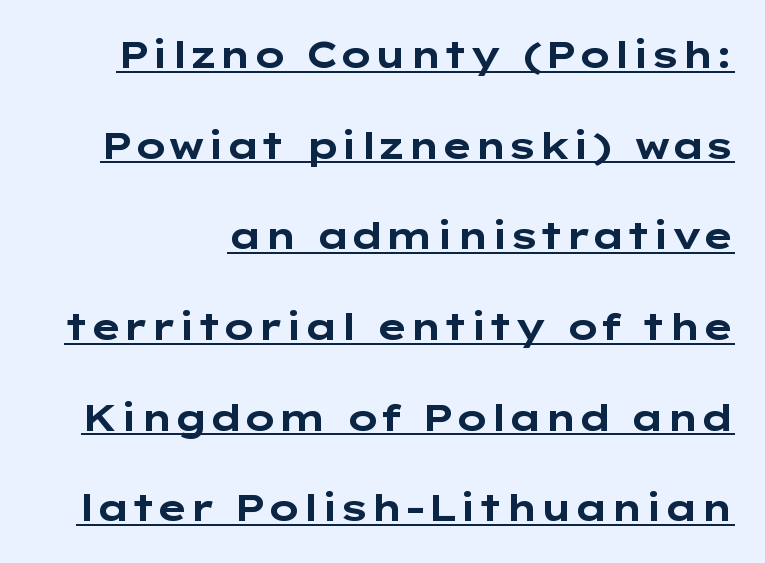
I'd call this a sans setting — the letters go barefoot. The words here are underlined. The leading is generous, giving the passage an open texture. What stands out about the letter spacing? Nothing — it is the standard amount. The face used here is proportionally spaced, like ordinary book or web type.
